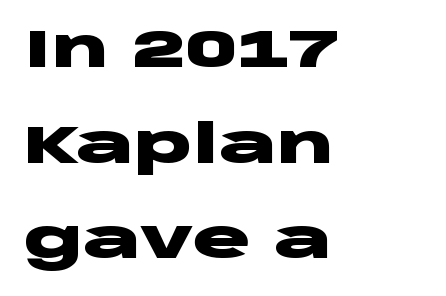
What stands out about the letter spacing? Nothing — it is the standard amount. Left-aligned paragraph, ragged on the right. Nope, not italic — everything's standing straight. Note the varied advance widths — an 'i' is clearly narrower than an 'm'. The passage shown is not underscored anywhere.
